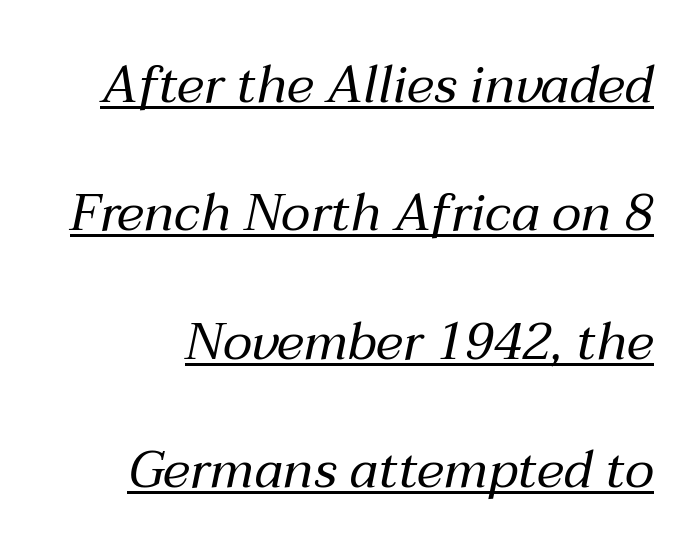
The image shows 52 px regular-weight type, italic (leaning right); set loose line spacing (2.47x), normal letter spacing, underlined; medium stroke contrast and a medium x-height.
